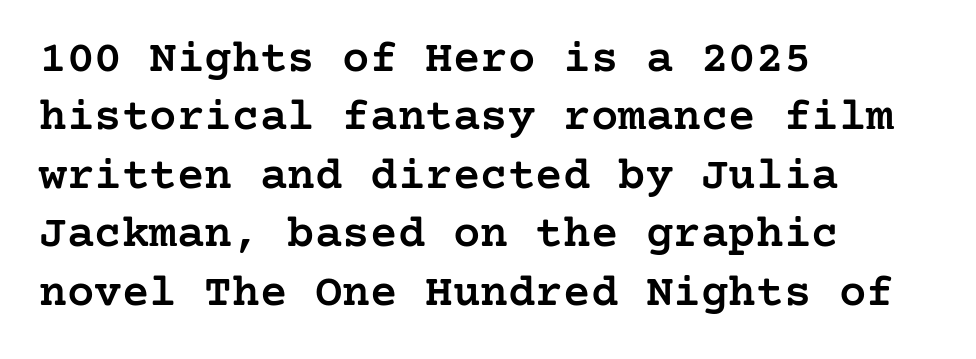
{"serif": "yes", "italic": "no", "bold": "semi", "weight": "semibold", "width": "normal", "stroke_contrast": "low", "x_height": "medium", "underline": "no", "align": "left", "line_spacing": "normal", "line_spacing_ratio": 1.27, "letter_spacing": "normal", "letter_spacing_em": 0.0, "glyph_px": 46}
